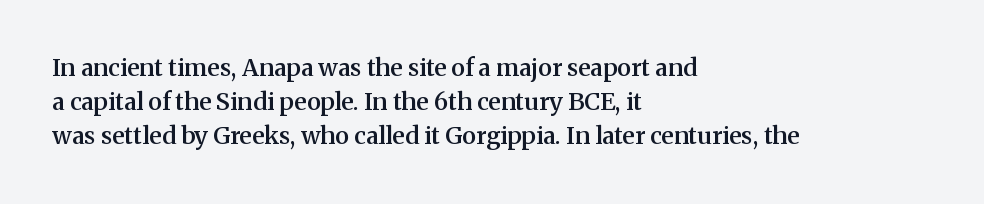
{"italic": "no", "bold": "semi", "underline": "no", "align": "left", "line_spacing": "normal", "line_spacing_ratio": 1.42, "letter_spacing": "normal", "letter_spacing_em": 0.0, "glyph_px": 24}
